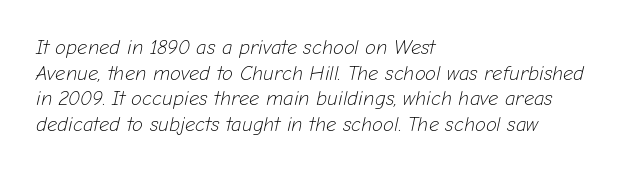
Q: Is the text bold? A: No.
Q: Is the text italic (slanted)? A: Yes, it leans right by about 12 degrees.
Q: Is the text underlined? A: No.
Q: How is the paragraph aligned? A: Left-aligned.
Q: Is the spacing between letters normal or unusually wide? A: Normal.
Q: Is the spacing between lines tight, normal or loose? A: Normal.
